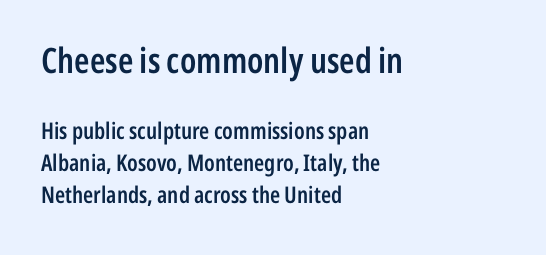
Is there any slant? The stems are plumb. These lines are composed in type without serifs. Caption: multi-line text, flush left, ragged right. The gaps between neighbouring characters are ordinary and unremarkable. Lines of text with bare space underneath.
